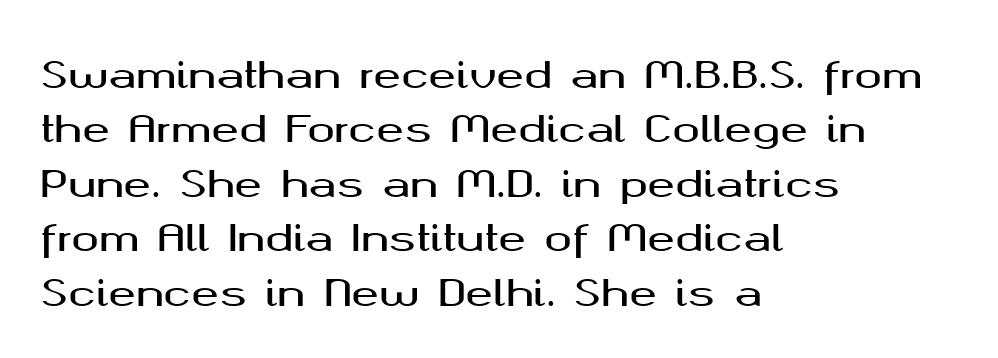
Q: Is the text italic (slanted)? A: No, it is upright.
Q: Is the typeface a serif or a sans-serif typeface? A: Sans-serif.
Q: Is the text underlined? A: No.
Q: How is the paragraph aligned? A: Left-aligned.
Q: Is the spacing between letters normal or unusually wide? A: Normal.
Q: Is the spacing between lines tight, normal or loose? A: Normal.
Q: Width (condensed, normal, or wide)? A: Wide.
Q: Stroke contrast? A: Medium.
Q: x-height? A: Medium.
Q: Monospaced? A: No.
